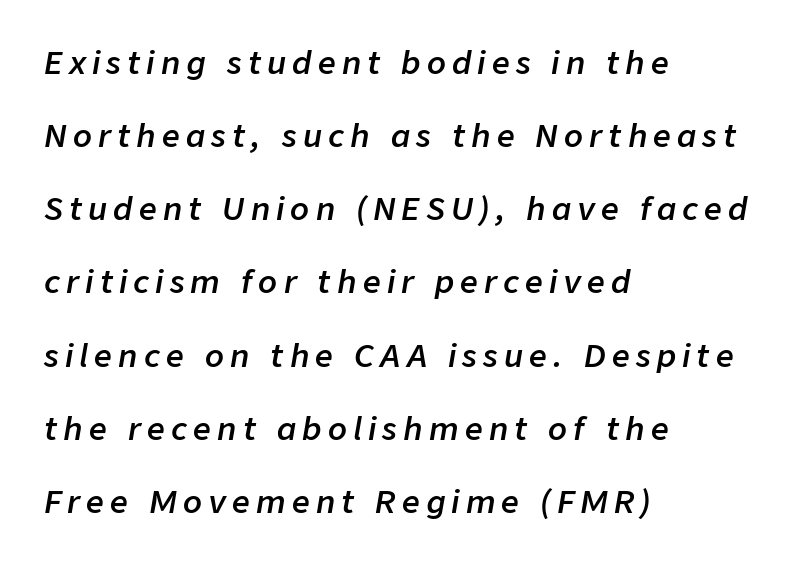
Honestly, there is no underline to notice here at all. Italic? Definitely — the glyphs are oblique. The passage shown is semibold, sitting just below true bold. Leading is clearly above the norm, producing a sparse column. Alignment: flush left. You could only call the tracking loose — the letters float apart.
